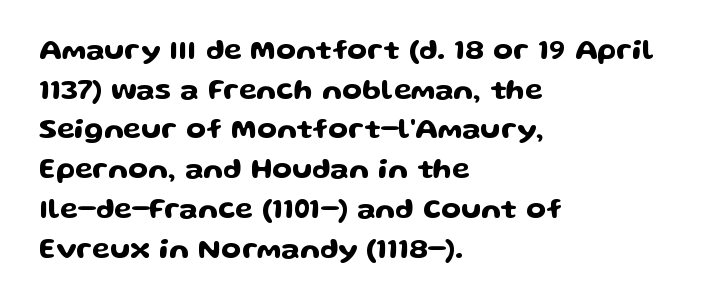
Q: Is the text italic (slanted)? A: No, it is upright.
Q: Is the typeface a serif or a sans-serif typeface? A: Sans-serif.
Q: Is the text underlined? A: No.
Q: How is the paragraph aligned? A: Left-aligned.
Q: Is the spacing between letters normal or unusually wide? A: Normal.
Q: Is the spacing between lines tight, normal or loose? A: Normal.
Q: Width (condensed, normal, or wide)? A: Wide.
Q: Stroke contrast? A: Low.
Q: x-height? A: Medium.
Q: Monospaced? A: No.
